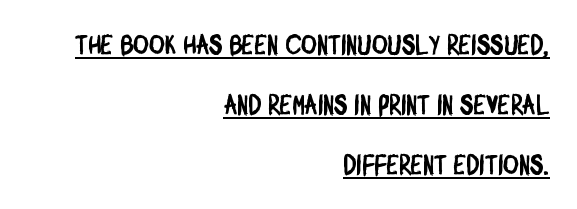
The image shows 27 px text type; set right-aligned, loose line spacing (2.23x), normal letter spacing, underlined.
